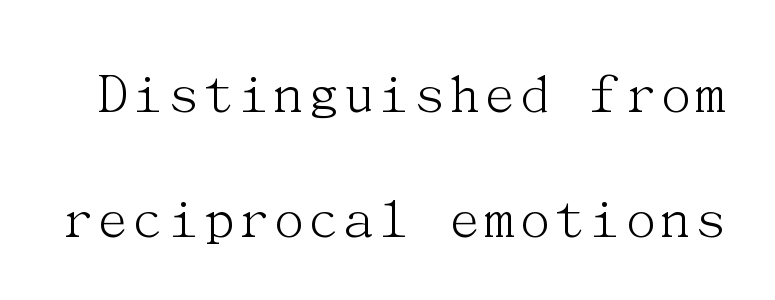
Q: Is the text bold? A: No.
Q: Is the text italic (slanted)? A: No, it is upright.
Q: Is the typeface a serif or a sans-serif typeface? A: Serif.
Q: Is the text underlined? A: No.
Q: Is the spacing between letters normal or unusually wide? A: Normal.
Q: Is the spacing between lines tight, normal or loose? A: Loose.
Q: Width (condensed, normal, or wide)? A: Normal.
Q: Stroke contrast? A: Medium.
Q: x-height? A: Medium.
